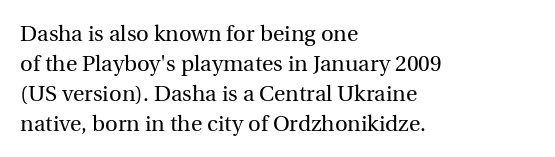
Reading down the column, the eye jumps a familiar distance to each next line. Left-aligned paragraph, ragged on the right. Check under the words: just untouched page. Nope, not italic — everything's standing straight.
